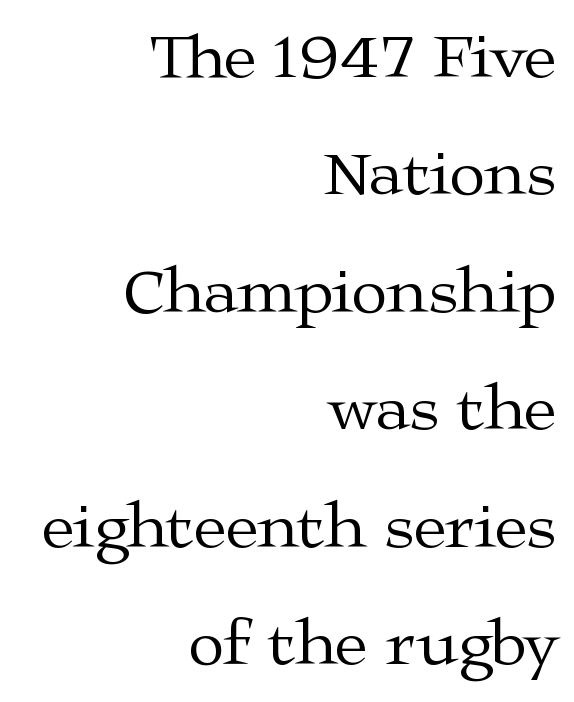
The image shows 66 px regular-weight, wide serif type, upright; set right-aligned, line spacing 1.78x, normal letter spacing, not underlined; medium stroke contrast and a medium x-height.
